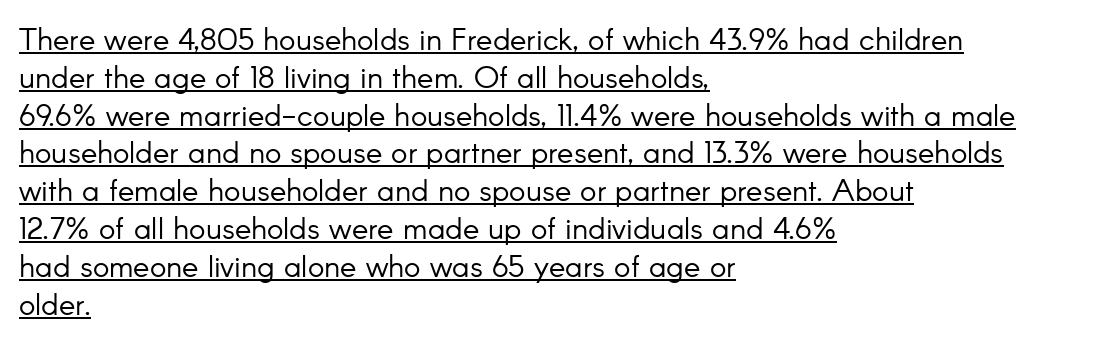
{"serif": "no", "italic": "no", "bold": "no", "weight": "light", "width": "normal", "stroke_contrast": "low", "x_height": "small", "monospaced": "no", "underline": "yes", "align": "left", "line_spacing_ratio": 1.22, "letter_spacing": "normal", "letter_spacing_em": 0.0, "glyph_px": 31}
